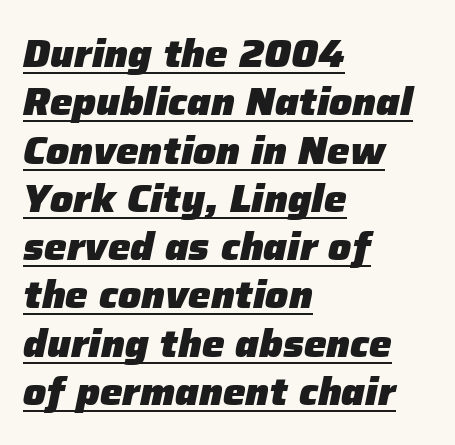
The image shows 38 px heavy type, italic (leaning right); set left-aligned, normal line spacing (1.27x), normal letter spacing, underlined; low stroke contrast and a medium x-height.
